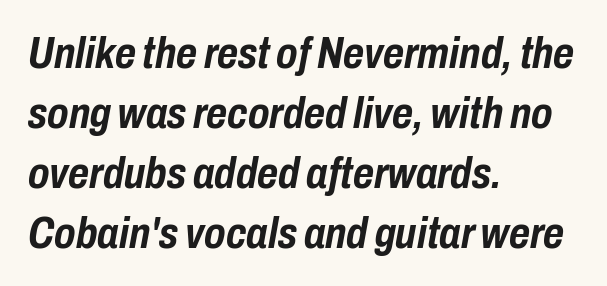
The image shows 45 px semibold, condensed type, italic (leaning right); set left-aligned, normal line spacing (1.33x), normal letter spacing, not underlined; low stroke contrast and a medium x-height.
